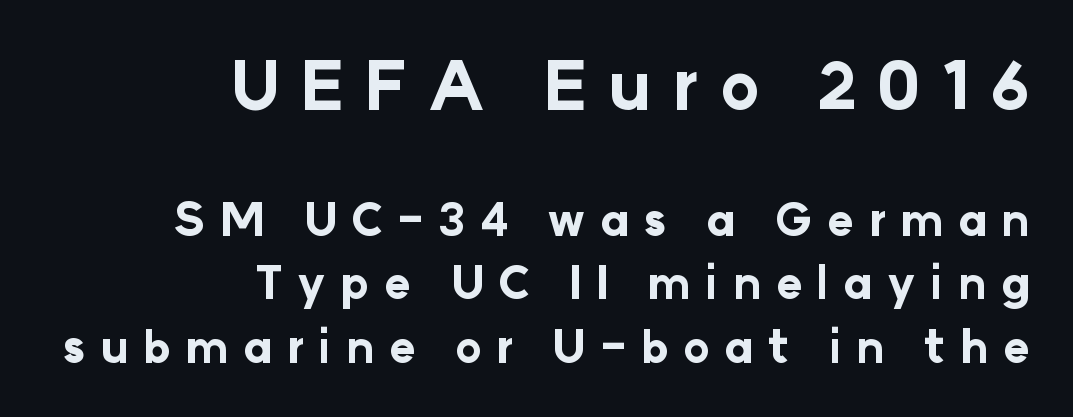
{"serif": "no", "italic": "no", "bold": "yes", "weight": "bold", "width": "normal", "stroke_contrast": "low", "x_height": "medium", "monospaced": "no", "underline": "no", "align": "right", "line_spacing": "normal", "line_spacing_ratio": 1.44, "letter_spacing": "wide", "letter_spacing_em": 0.33, "larger_block": "first", "size_ratio": 1.5, "glyph_px": 66}
